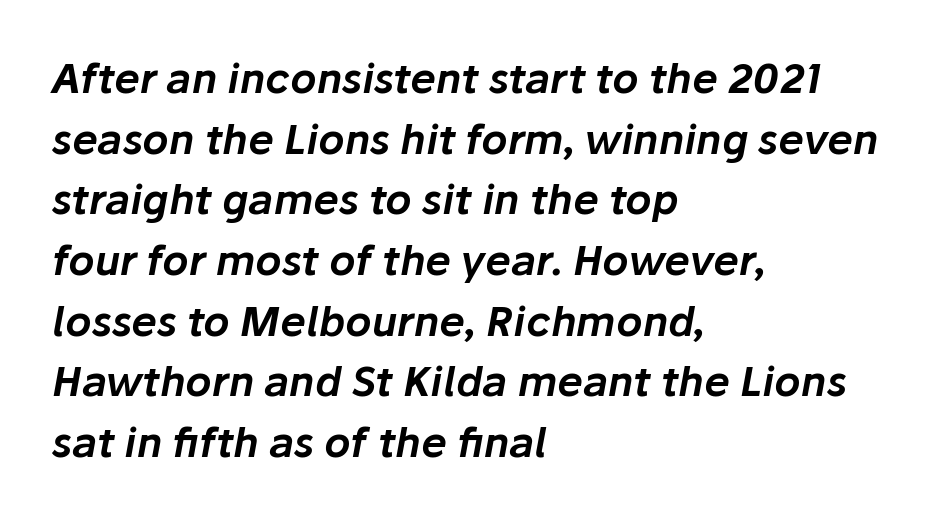
The image shows 41 px text type, italic (leaning right); set left-aligned, normal line spacing (1.48x), normal letter spacing, not underlined; low stroke contrast and a medium x-height.
